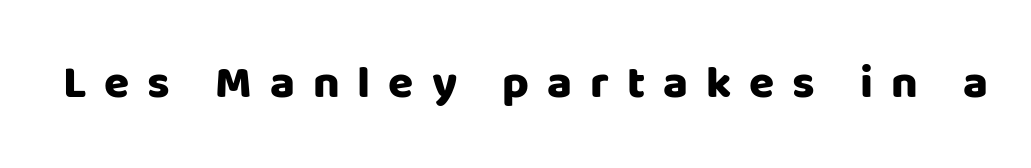
Q: Is the text bold? A: Yes.
Q: Is the text italic (slanted)? A: No, it is upright.
Q: Is the typeface a serif or a sans-serif typeface? A: Sans-serif.
Q: Is the text underlined? A: No.
Q: Is the spacing between letters normal or unusually wide? A: Unusually wide.
Q: Width (condensed, normal, or wide)? A: Normal.
Q: Stroke contrast? A: Low.
Q: x-height? A: Large.
Q: Monospaced? A: No.
